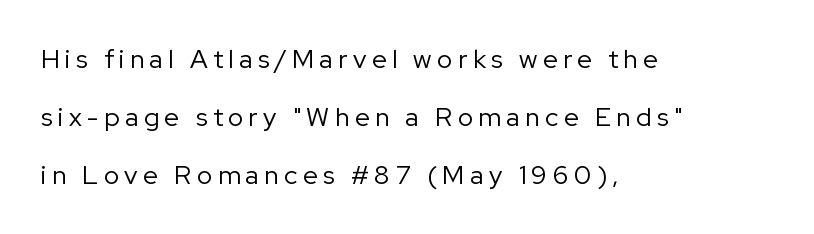
The font is comparable to plain body text, perhaps lighter. Rendered with straight, roman letterforms. Substantial extra tracking has been applied to these lines. Which margin do the lines hug? The left one — the right edge is uneven. Notice the wide empty band between every row — that's loose leading.
